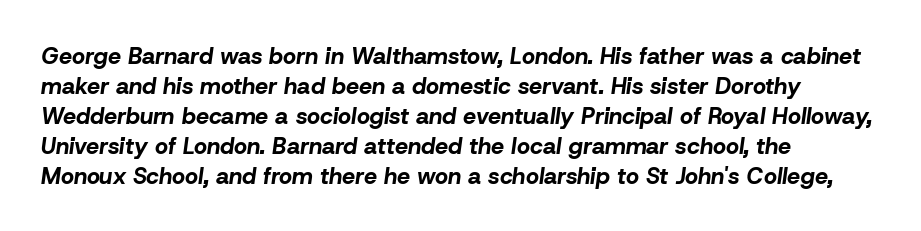
The image shows 23 px bold type, italic (leaning right); set left-aligned, normal line spacing (1.3x), normal letter spacing, not underlined.
